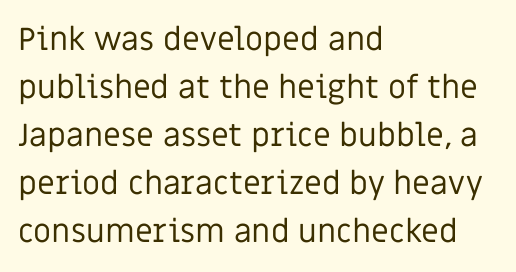
{"serif": "no", "italic": "no", "bold": "no", "weight": "regular", "width": "normal", "stroke_contrast": "low", "x_height": "large", "monospaced": "no", "underline": "no", "align": "left", "line_spacing": "normal", "line_spacing_ratio": 1.5, "letter_spacing": "normal", "letter_spacing_em": 0.0, "glyph_px": 32}
